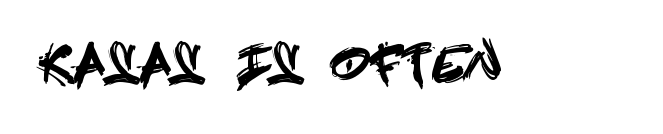
Q: Is the text italic (slanted)? A: Yes.
Q: Is the typeface a serif or a sans-serif typeface? A: Sans-serif.
Q: Is the text underlined? A: No.
Q: Width (condensed, normal, or wide)? A: Condensed.
Q: x-height? A: Large.
